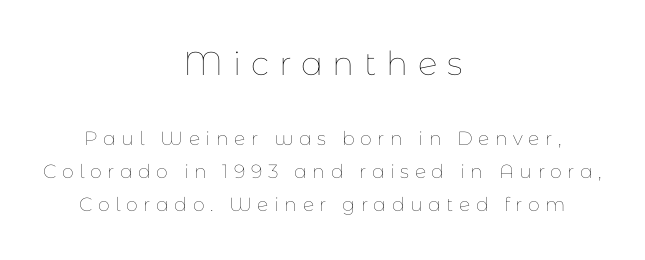
The image shows 33 px thin type, upright; set centered, line spacing 1.73x, unusually wide letter spacing (+0.29 em), not underlined; the first (top) block is 1.74x larger; low stroke contrast and a medium x-height.
